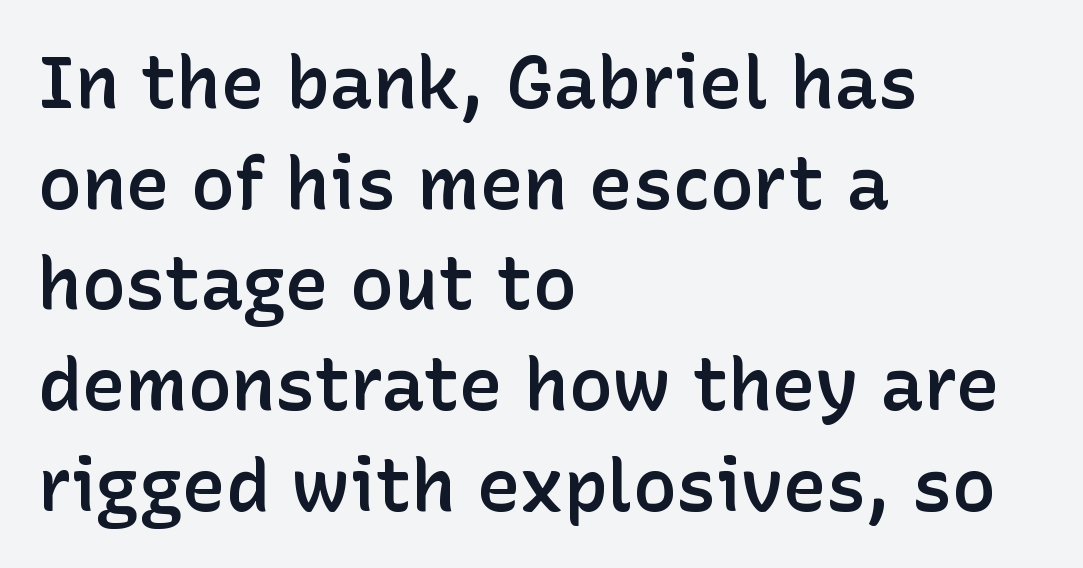
The face used here is proportionally spaced, like ordinary book or web type. On the weight axis this lands at semibold, roughly 600. Leading matches the norm, producing a regular column. The gaps between neighbouring characters are ordinary and unremarkable. These lines were composed using upright roman letters. Decoration check: the copy has no underline.
